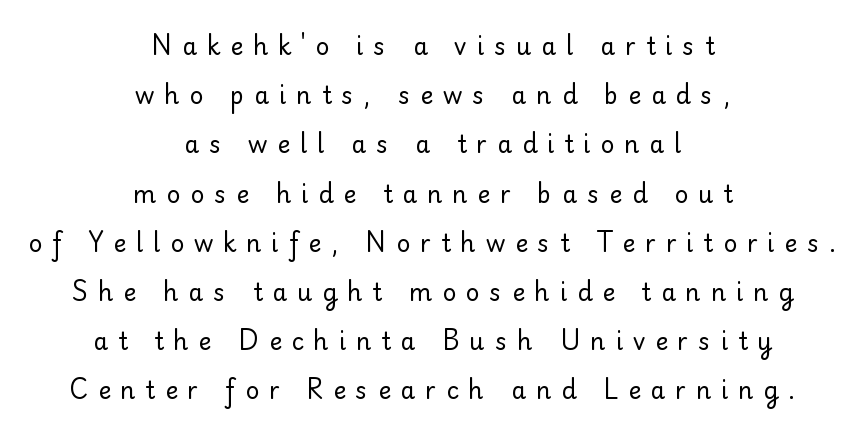
Q: Is the text bold? A: No.
Q: Is the text italic (slanted)? A: No, it is upright.
Q: Is the text underlined? A: No.
Q: How is the paragraph aligned? A: Centered.
Q: Is the spacing between letters normal or unusually wide? A: Unusually wide.
Q: Is the spacing between lines tight, normal or loose? A: Loose.
